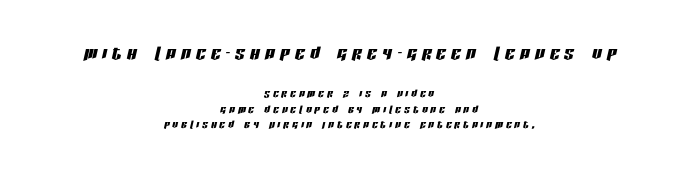
The image shows 24 px text type, italic (leaning right); set centered, tight line spacing (1.14x), unusually wide letter spacing (+0.22 em), not underlined; the first (top) block is 1.71x larger.
